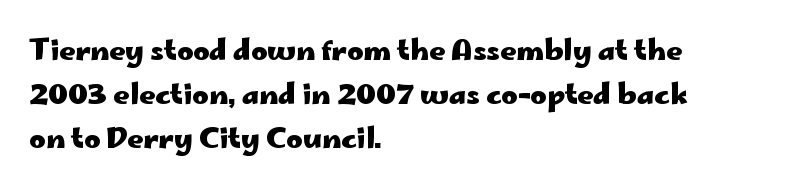
Q: Is the text bold? A: Yes.
Q: Is the text italic (slanted)? A: No, it is upright.
Q: Is the typeface a serif or a sans-serif typeface? A: Sans-serif.
Q: Is the text underlined? A: No.
Q: How is the paragraph aligned? A: Left-aligned.
Q: Is the spacing between letters normal or unusually wide? A: Normal.
Q: Is the spacing between lines tight, normal or loose? A: Normal.
Q: Width (condensed, normal, or wide)? A: Wide.
Q: Stroke contrast? A: Low.
Q: x-height? A: Small.
Q: Monospaced? A: No.
